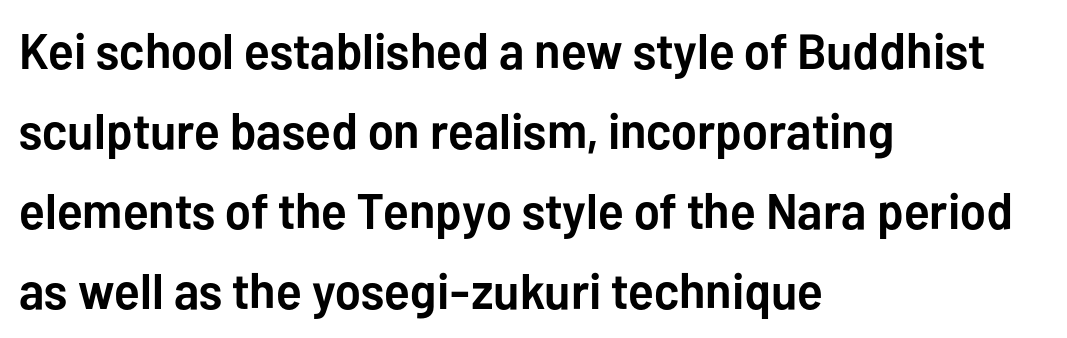
Q: Is the text bold? A: Yes.
Q: Is the text italic (slanted)? A: No, it is upright.
Q: Is the typeface a serif or a sans-serif typeface? A: Sans-serif.
Q: Is the text underlined? A: No.
Q: How is the paragraph aligned? A: Left-aligned.
Q: Is the spacing between letters normal or unusually wide? A: Normal.
Q: Is the spacing between lines tight, normal or loose? A: Normal.
Q: Width (condensed, normal, or wide)? A: Normal.
Q: Stroke contrast? A: Low.
Q: x-height? A: Medium.
Q: Monospaced? A: No.
